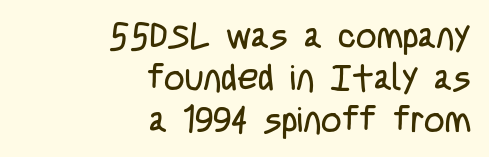
{"serif": "no", "italic": "no", "bold": "no", "weight": "regular", "width": "condensed", "stroke_contrast": "low", "x_height": "large", "monospaced": "no", "underline": "no", "align": "right", "line_spacing_ratio": 1.16, "letter_spacing": "normal", "letter_spacing_em": 0.0, "glyph_px": 36}
